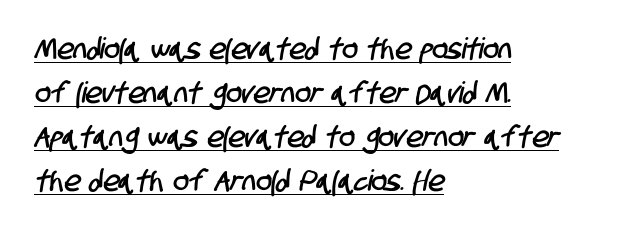
Horizontal alignment here is leftward, the default for most running prose. You could not count columns in this text — the font is proportionally spaced. In terms of letterform style, serifs are entirely absent. You could call the tracking neutral — neither tight nor loose. The rendering uses a moderate line-height, typical for paragraphs.
